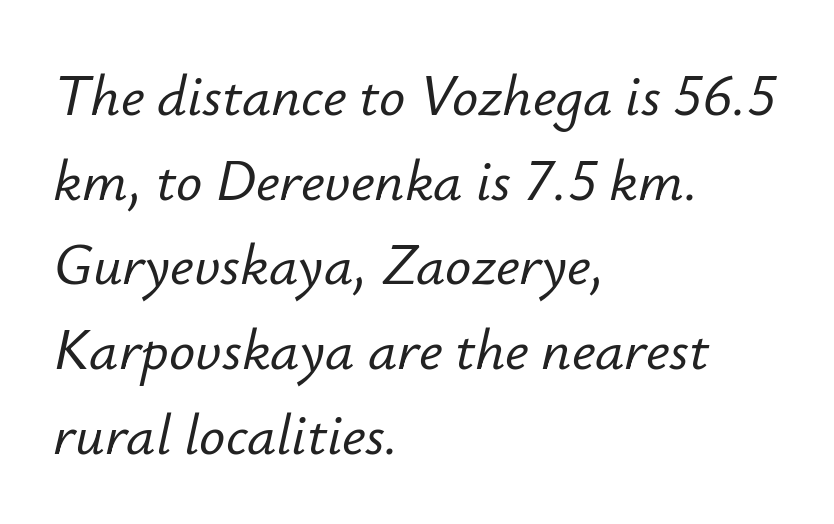
One glance says typical: line gaps are just what's usual. The letters sit at their default tracking, neither squeezed nor spread. This rendering features lettering with no underline. Rendered with sloped, italic letterforms.
